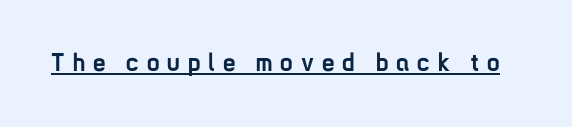
{"italic": "no", "bold": "yes", "underline": "yes", "letter_spacing": "wide", "letter_spacing_em": 0.32, "glyph_px": 25}
